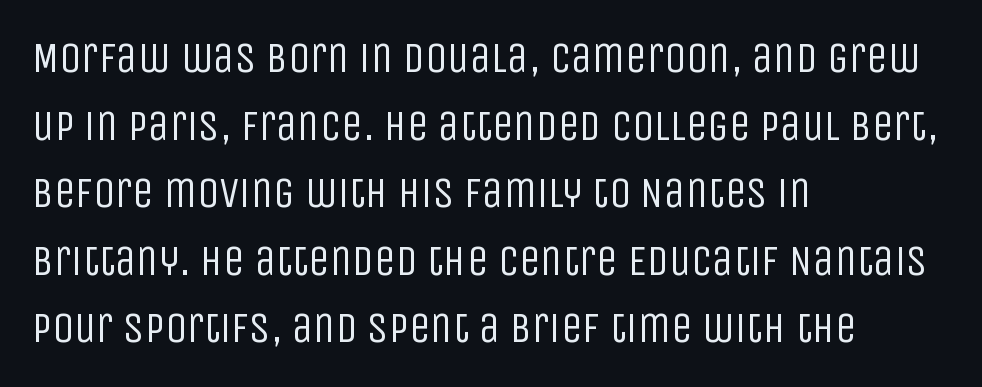
Q: Is the text bold? A: No.
Q: Is the text italic (slanted)? A: No, it is upright.
Q: Is the typeface a serif or a sans-serif typeface? A: Sans-serif.
Q: Is the text underlined? A: No.
Q: How is the paragraph aligned? A: Left-aligned.
Q: Is the spacing between letters normal or unusually wide? A: Normal.
Q: Is the spacing between lines tight, normal or loose? A: Normal.
Q: Width (condensed, normal, or wide)? A: Condensed.
Q: Stroke contrast? A: Low.
Q: x-height? A: Large.
Q: Monospaced? A: No.
